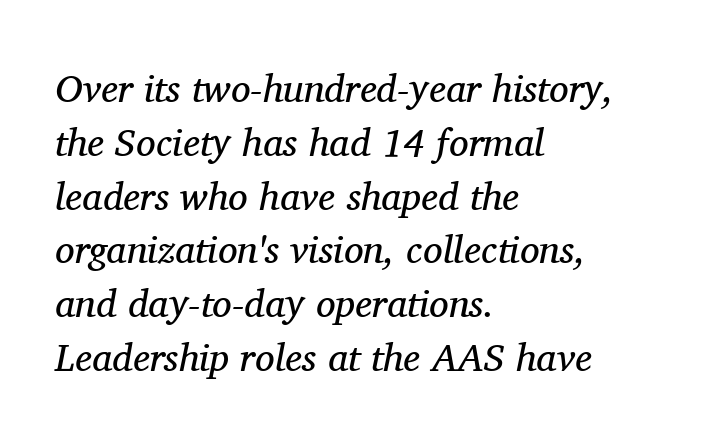
The image shows 39 px regular-weight serif type, italic (leaning right); set left-aligned, normal line spacing (1.38x), normal letter spacing, not underlined; medium stroke contrast and a medium x-height.
